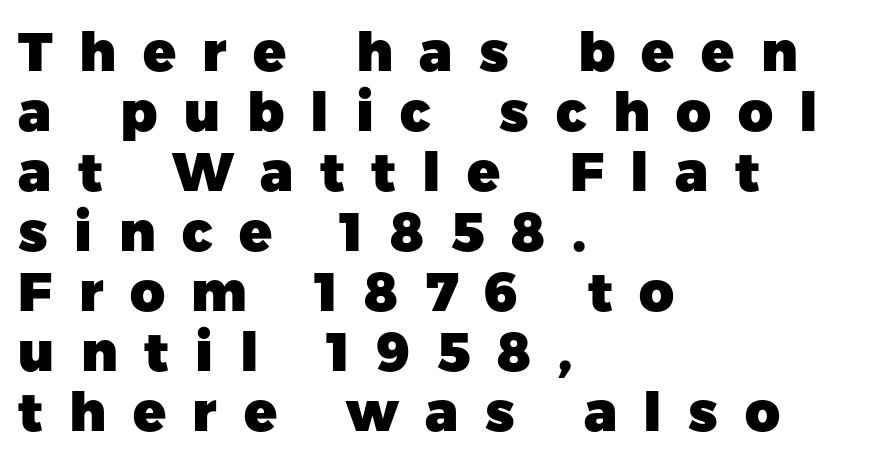
{"serif": "no", "italic": "no", "bold": "yes", "weight": "heavy", "width": "normal", "stroke_contrast": "low", "x_height": "medium", "monospaced": "no", "underline": "no", "align": "left", "line_spacing": "tight", "line_spacing_ratio": 1.11, "letter_spacing": "wide", "letter_spacing_em": 0.49, "glyph_px": 54}
